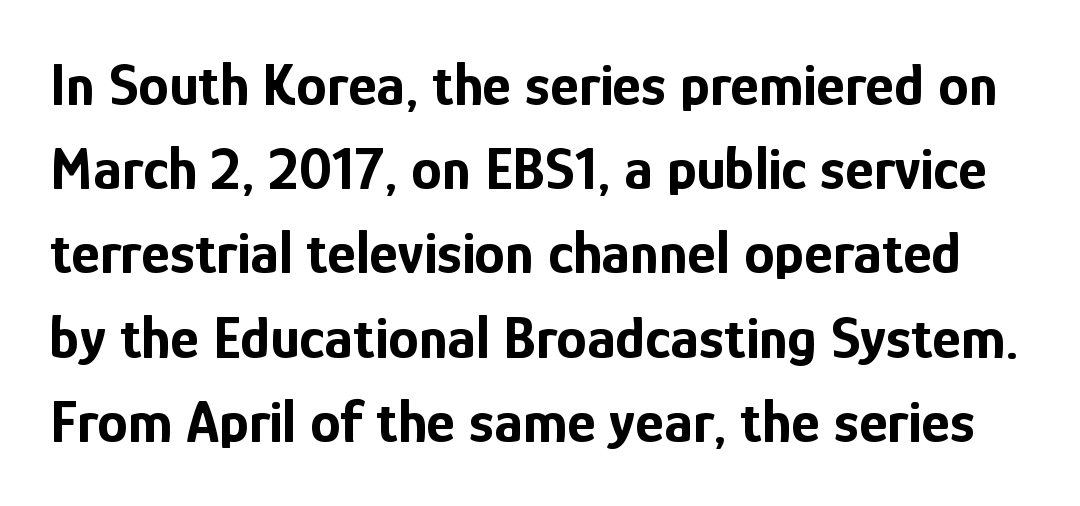
{"serif": "no", "italic": "no", "bold": "yes", "weight": "bold", "width": "condensed", "stroke_contrast": "low", "x_height": "medium", "monospaced": "no", "underline": "no", "line_spacing": "normal", "line_spacing_ratio": 1.38, "letter_spacing": "normal", "letter_spacing_em": 0.0, "glyph_px": 61}
